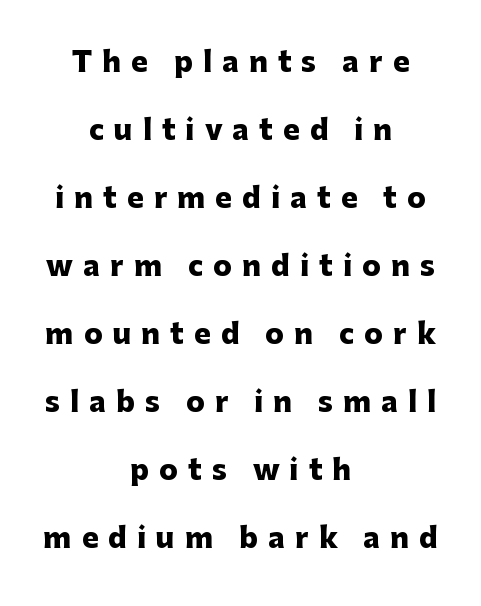
{"serif": "no", "italic": "no", "bold": "yes", "weight": "heavy", "width": "normal", "stroke_contrast": "low", "x_height": "medium", "monospaced": "no", "underline": "no", "align": "center", "line_spacing": "loose", "line_spacing_ratio": 2.43, "letter_spacing": "wide", "letter_spacing_em": 0.36, "glyph_px": 28}
